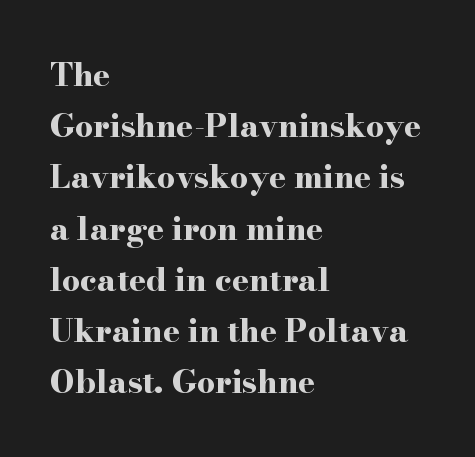
The typesetter chose a ragged-right arrangement here. These lines keep a tight, regular rhythm from letter to letter. Strokes here are thick enough to call this a true bold. This sample uses a serif face. Reading down the column, the eye jumps a familiar distance to each next line. The letters advance in unequal steps, a hallmark of proportional type.
